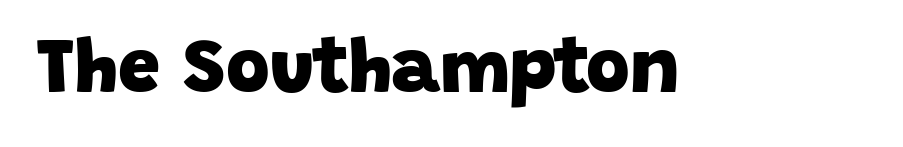
{"serif": "no", "bold": "yes", "weight": "heavy", "width": "normal", "stroke_contrast": "low", "x_height": "large", "monospaced": "no", "underline": "no", "letter_spacing": "normal", "letter_spacing_em": 0.0, "glyph_px": 75}
